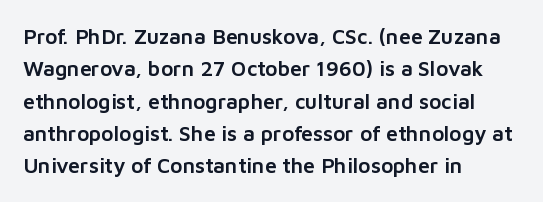
Glyph-to-glyph distance matches everyday printed text. Upright lettering throughout. Notice how descenders clear the ascenders below comfortably — that's standard leading. The strip under each line holds only bare page. Layout note: lines flush left.
